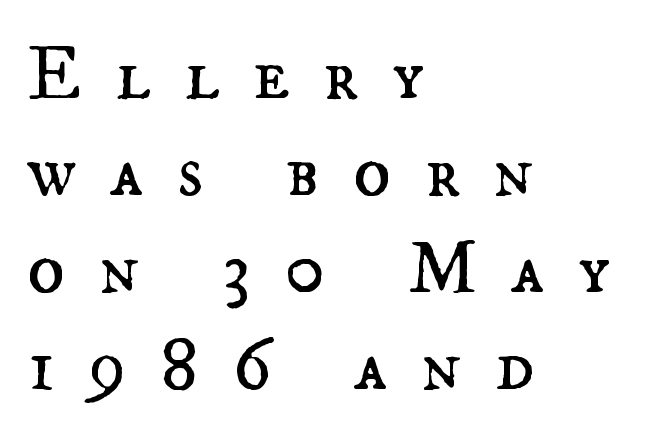
Counters stay open thanks to moderate or lighter strokes. This rendering widens character spacing well past its baseline value. Teacher's note: observe the even left margin — that is flush-left alignment. Looks like regular typesetting: each glyph gets only the width it needs.
